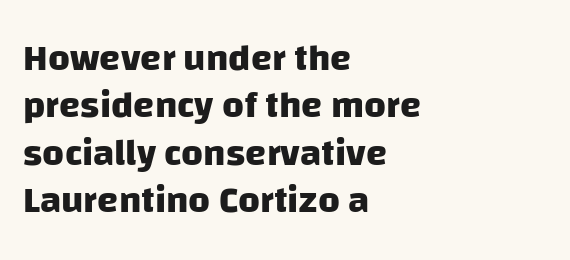
Underlining? Definitely not there. This block has exactly the height ordinary leading produces. Spacing verdict: proportional, widths tailored to each character. The sample has been set heavy, in full bold. Does the type have serifs? No, each stem ends abruptly.
